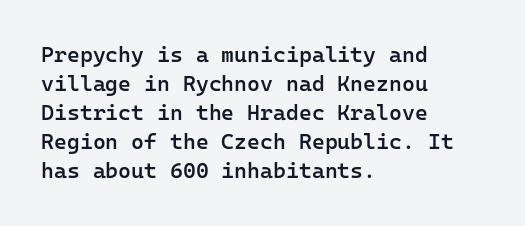
The image shows 22 px text type, upright; set left-aligned, normal line spacing (1.32x), normal letter spacing, not underlined.
